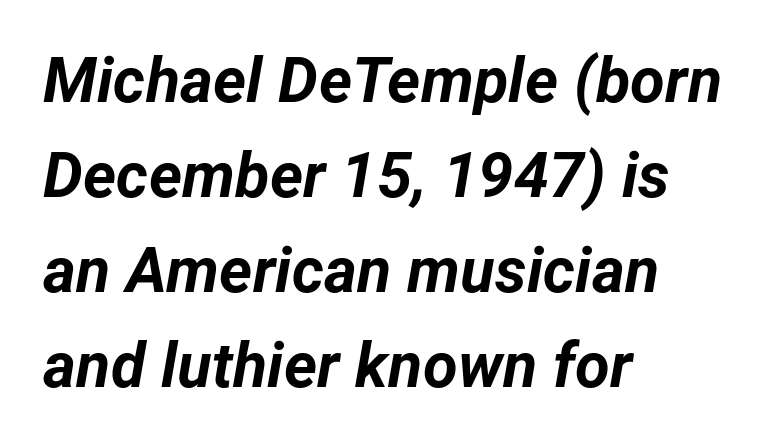
{"italic": "yes", "lean": "right", "slant_degrees": 12, "bold": "yes", "weight": "bold", "width": "normal", "stroke_contrast": "low", "x_height": "medium", "monospaced": "no", "underline": "no", "align": "left", "line_spacing": "normal", "line_spacing_ratio": 1.51, "letter_spacing": "normal", "letter_spacing_em": 0.0, "glyph_px": 63}
